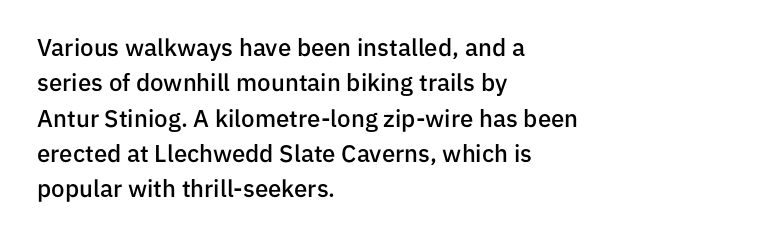
Q: Is the text bold? A: Semi-bold.
Q: Is the text italic (slanted)? A: No, it is upright.
Q: Is the text underlined? A: No.
Q: How is the paragraph aligned? A: Left-aligned.
Q: Is the spacing between letters normal or unusually wide? A: Normal.
Q: Is the spacing between lines tight, normal or loose? A: Normal.
